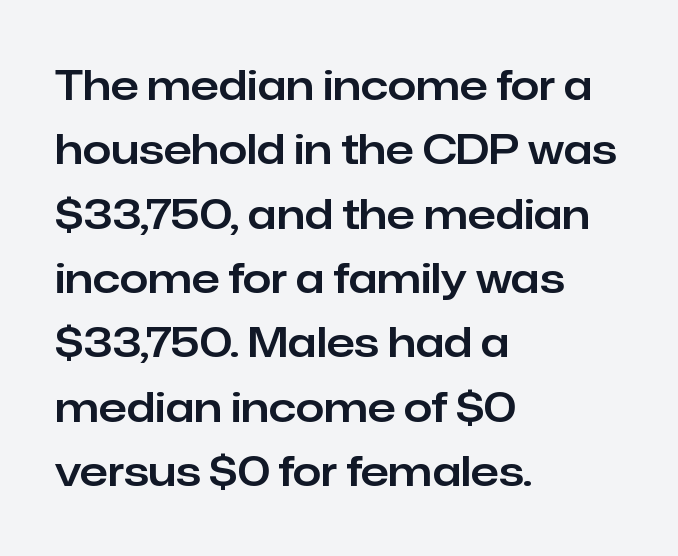
{"serif": "no", "italic": "no", "width": "normal", "stroke_contrast": "low", "x_height": "medium", "monospaced": "no", "underline": "no", "align": "left", "line_spacing": "normal", "line_spacing_ratio": 1.57, "letter_spacing": "normal", "letter_spacing_em": 0.0, "glyph_px": 41}
